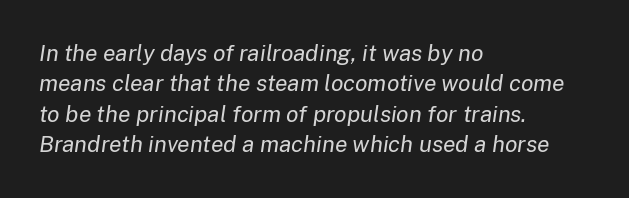
Does the lettering tilt? It does — this is italic. Does the leading feel generous? No, just average. Here the glyphs are tracked normally, forming tight word shapes. The lines are quadded left. Stroke mass is kept to a normal reading level or below.
